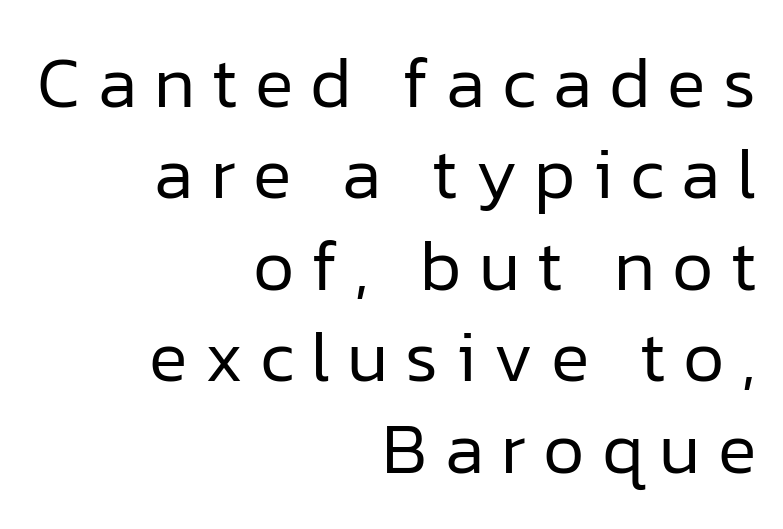
Q: Is the text bold? A: No.
Q: Is the text italic (slanted)? A: No, it is upright.
Q: Is the typeface a serif or a sans-serif typeface? A: Sans-serif.
Q: Is the text underlined? A: No.
Q: How is the paragraph aligned? A: Right-aligned.
Q: Is the spacing between letters normal or unusually wide? A: Unusually wide.
Q: Is the spacing between lines tight, normal or loose? A: Normal.
Q: Width (condensed, normal, or wide)? A: Normal.
Q: Stroke contrast? A: Low.
Q: x-height? A: Medium.
Q: Monospaced? A: No.
